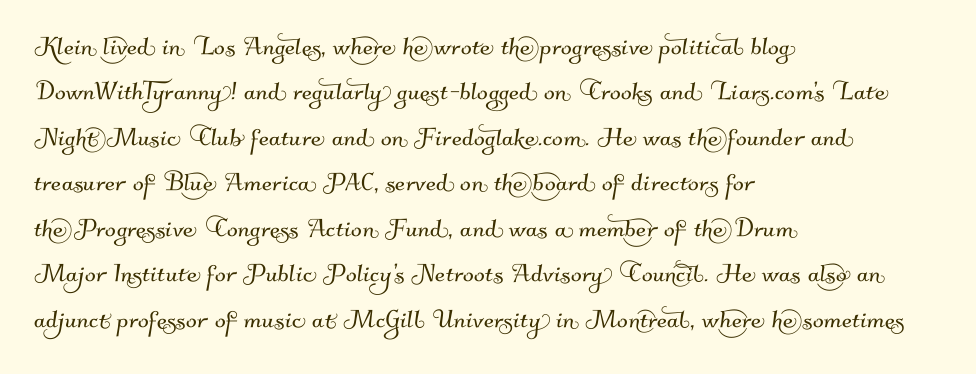
Here the glyphs are tracked normally, forming tight word shapes. Each line starts at the same left margin while the right side varies. Successive baselines arrive at the customary interval. Letterform terminals end flat and unadorned throughout the passage.
